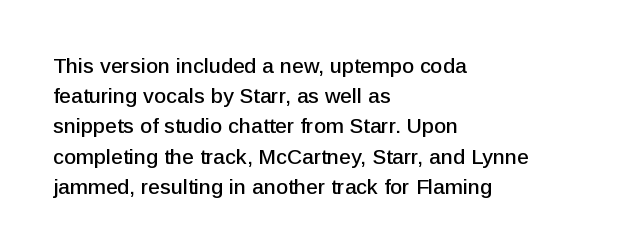
The image shows 21 px text type, upright; set left-aligned, normal line spacing (1.44x), normal letter spacing, not underlined.
